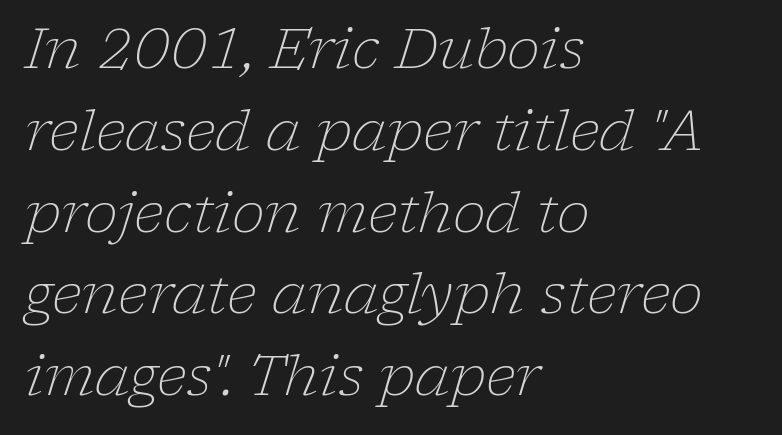
If you drew a line through each stem, it would be angled. Clear beneath every line of the passage. Layout note: lines flush left. On a weight scale, this lands at 450 or below. Spacing verdict: proportional, widths tailored to each character. Regarding leading, the lines here are spaced in the standard way.
